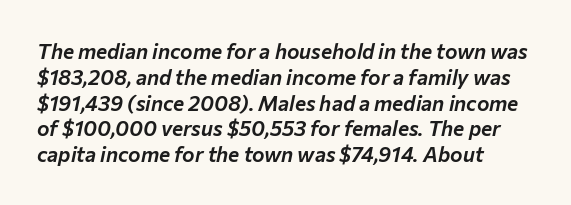
Check the space under the baseline: it is left empty. Each line starts at the same left margin while the right side varies. Tracking here is standard; glyphs follow each other at the usual distance. Would a proofreader flag this as italicized? Yes.
